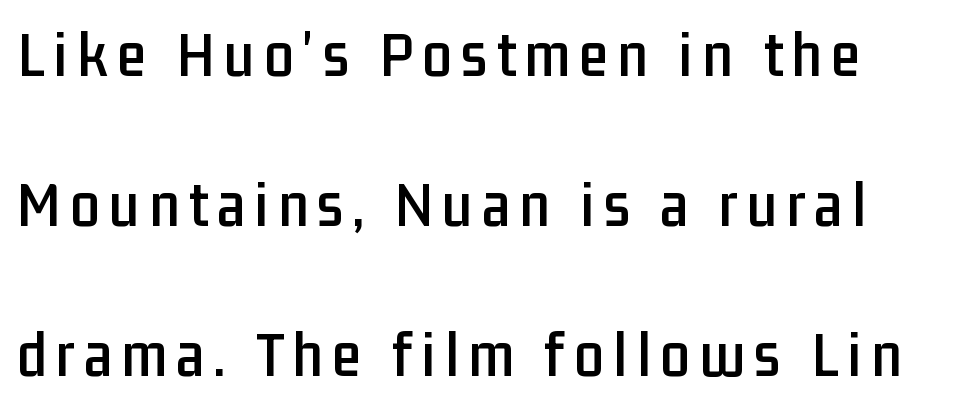
{"serif": "no", "italic": "no", "width": "condensed", "stroke_contrast": "low", "x_height": "medium", "monospaced": "no", "underline": "no", "align": "left", "line_spacing": "loose", "line_spacing_ratio": 2.27, "glyph_px": 66}
